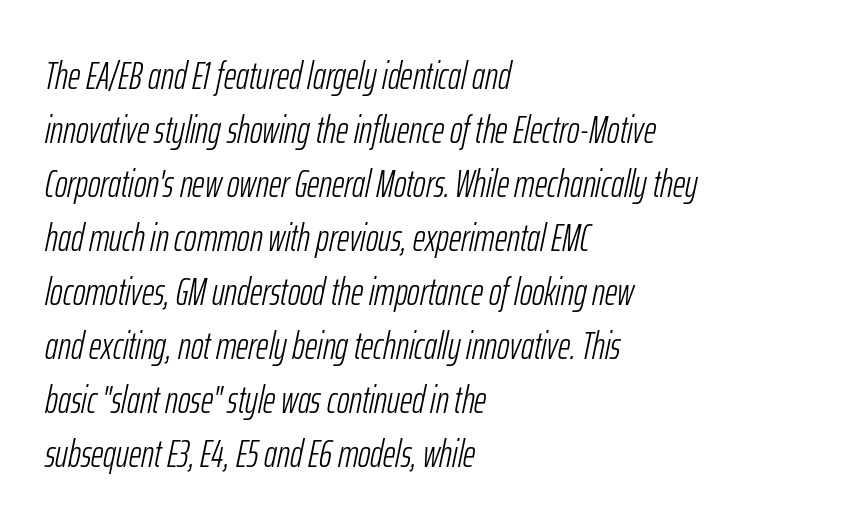
{"italic": "yes", "lean": "right", "slant_degrees": 12, "bold": "no", "weight": "light", "width": "condensed", "stroke_contrast": "low", "x_height": "medium", "monospaced": "no", "underline": "no", "align": "left", "line_spacing": "normal", "line_spacing_ratio": 1.42, "letter_spacing": "normal", "letter_spacing_em": 0.0, "glyph_px": 38}
